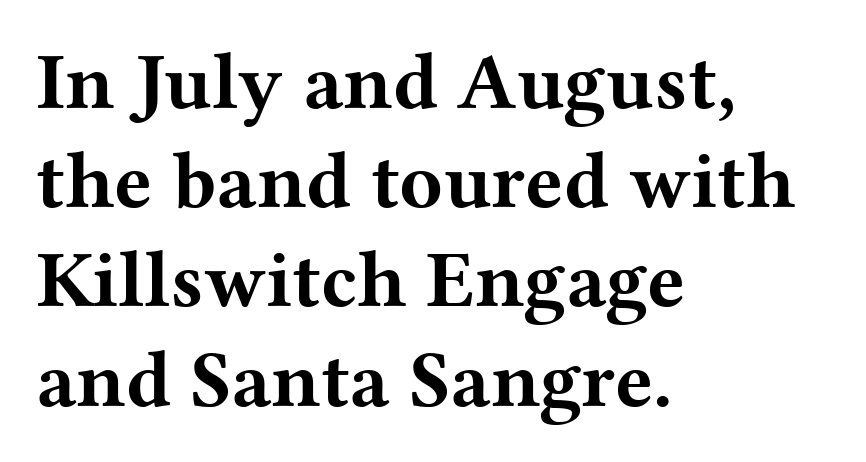
{"serif": "yes", "italic": "no", "bold": "yes", "weight": "bold", "width": "wide", "stroke_contrast": "medium", "x_height": "medium", "monospaced": "no", "underline": "no", "align": "left", "line_spacing_ratio": 1.24, "letter_spacing": "normal", "letter_spacing_em": 0.0, "glyph_px": 80}
